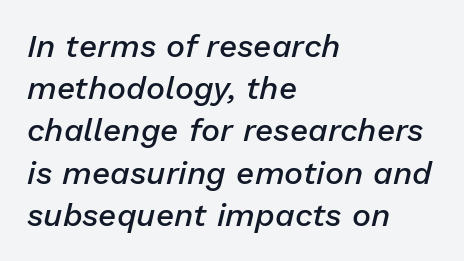
{"italic": "yes", "lean": "right", "slant_degrees": 13, "bold": "semi", "weight": "semibold", "width": "normal", "stroke_contrast": "low", "x_height": "medium", "monospaced": "no", "underline": "no", "align": "left", "line_spacing": "normal", "line_spacing_ratio": 1.32, "letter_spacing": "normal", "letter_spacing_em": 0.0, "glyph_px": 32}
